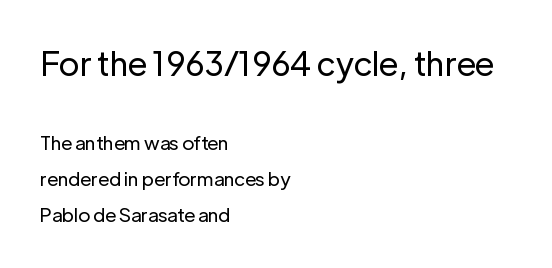
The image shows 33 px regular-weight sans-serif type, upright; set left-aligned, loose line spacing (1.9x), normal letter spacing, not underlined; the first (top) block is 1.74x larger; low stroke contrast and a medium x-height.
